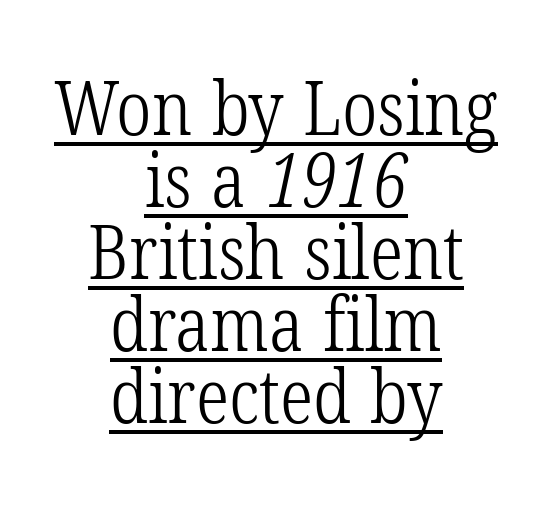
{"serif": "yes", "bold": "no", "weight": "light", "width": "condensed", "stroke_contrast": "low", "x_height": "medium", "monospaced": "no", "underline": "yes", "align": "center", "line_spacing": "tight", "line_spacing_ratio": 0.96, "letter_spacing": "normal", "letter_spacing_em": 0.0, "glyph_px": 75}
